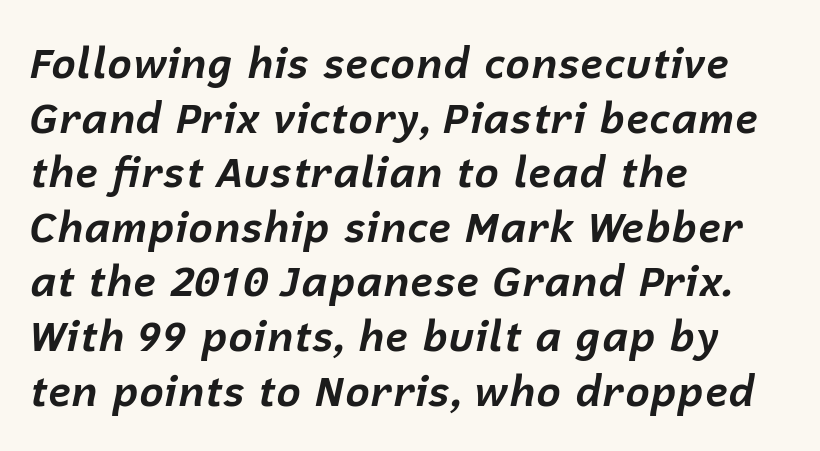
This sample has the flowing, uneven cadence of proportional lettering. The letters sit at their default tracking, neither squeezed nor spread. Rows of type keep a routine distance in the vertical direction. The space beneath each line is pristine and unruled. The glyphs look as if they've been sheared to an angle.
